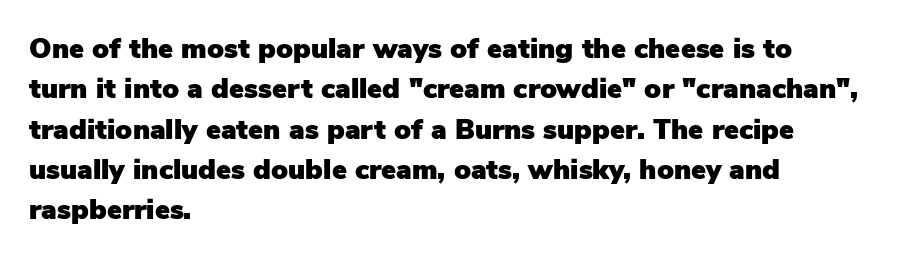
Q: Is the text italic (slanted)? A: No, it is upright.
Q: Is the typeface a serif or a sans-serif typeface? A: Sans-serif.
Q: Is the text underlined? A: No.
Q: How is the paragraph aligned? A: Left-aligned.
Q: Is the spacing between letters normal or unusually wide? A: Normal.
Q: Is the spacing between lines tight, normal or loose? A: Normal.
Q: Width (condensed, normal, or wide)? A: Normal.
Q: Stroke contrast? A: Low.
Q: x-height? A: Medium.
Q: Monospaced? A: No.
